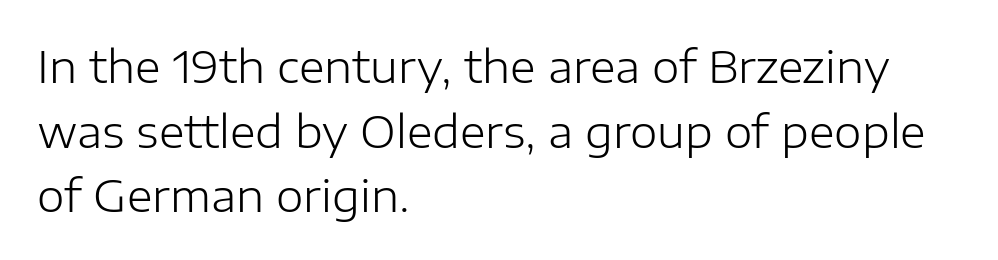
Q: Is the text bold? A: No.
Q: Is the text italic (slanted)? A: No, it is upright.
Q: Is the typeface a serif or a sans-serif typeface? A: Sans-serif.
Q: Is the text underlined? A: No.
Q: How is the paragraph aligned? A: Left-aligned.
Q: Is the spacing between letters normal or unusually wide? A: Normal.
Q: Is the spacing between lines tight, normal or loose? A: Normal.
Q: Width (condensed, normal, or wide)? A: Normal.
Q: Stroke contrast? A: Low.
Q: x-height? A: Medium.
Q: Monospaced? A: No.
